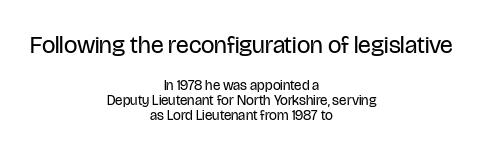
Q: Is the text bold? A: No.
Q: Is the text italic (slanted)? A: No, it is upright.
Q: Is the text underlined? A: No.
Q: How is the paragraph aligned? A: Centered.
Q: Is the spacing between letters normal or unusually wide? A: Normal.
Q: Is the spacing between lines tight, normal or loose? A: Tight.
Q: Which block of text is set in a larger size, the first (top) or the second (bottom)? A: The first (top) one.
